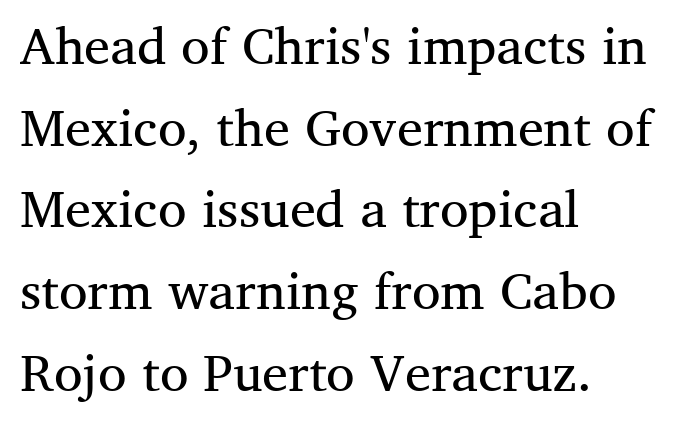
{"serif": "yes", "italic": "no", "bold": "no", "weight": "regular", "width": "normal", "stroke_contrast": "medium", "x_height": "medium", "monospaced": "no", "underline": "no", "align": "left", "line_spacing": "normal", "line_spacing_ratio": 1.57, "letter_spacing": "normal", "letter_spacing_em": 0.0, "glyph_px": 52}
